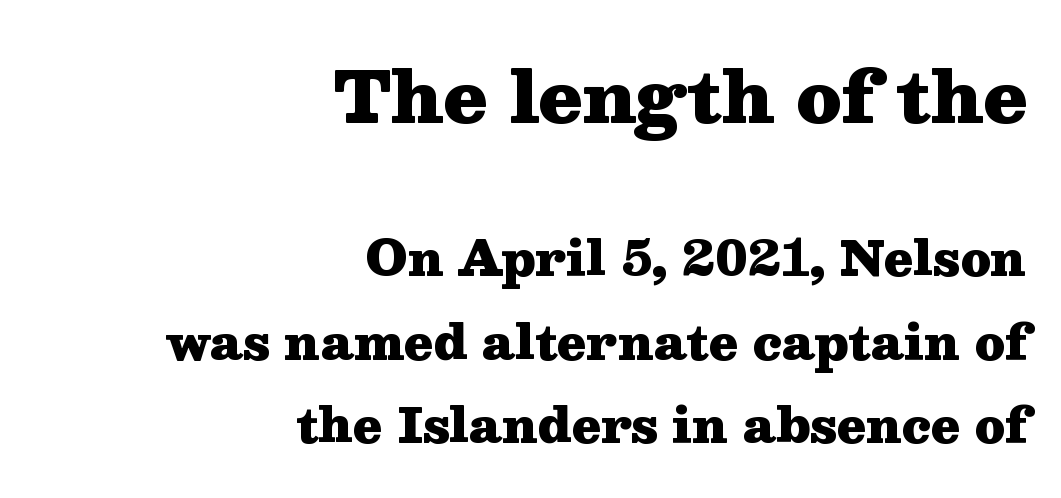
These two chunks differ in scale, with the top chunk taking the larger measure. Heft: maximum for text — a bold. Words float on clear page, feet unadorned. A student would call this right alignment; a typographer would say flush right, rag left.
